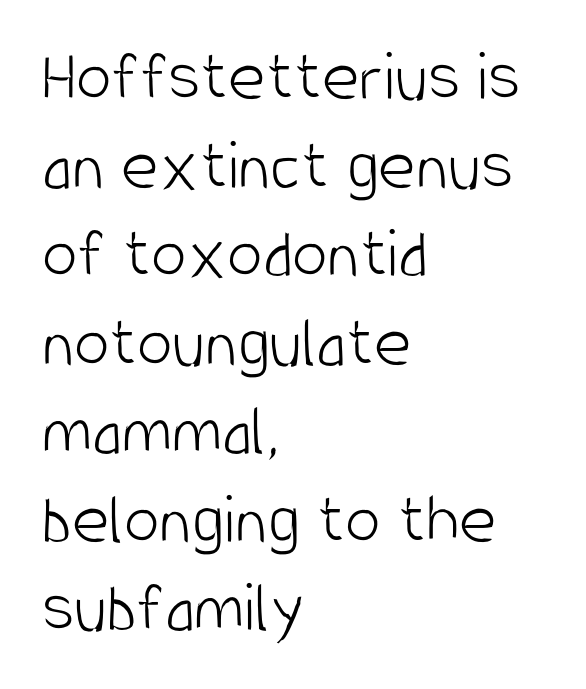
Q: Is the text bold? A: No.
Q: Is the text italic (slanted)? A: No, it is upright.
Q: Is the typeface a serif or a sans-serif typeface? A: Sans-serif.
Q: Is the text underlined? A: No.
Q: How is the paragraph aligned? A: Left-aligned.
Q: Is the spacing between letters normal or unusually wide? A: Normal.
Q: Width (condensed, normal, or wide)? A: Condensed.
Q: Stroke contrast? A: Low.
Q: x-height? A: Large.
Q: Monospaced? A: No.
